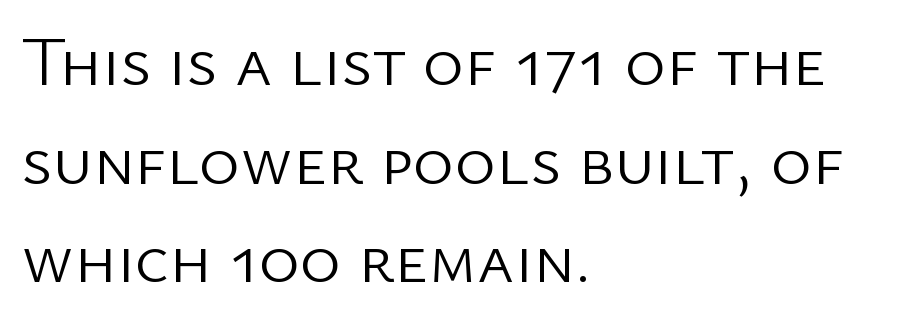
Q: Is the text bold? A: No.
Q: Is the text italic (slanted)? A: No, it is upright.
Q: Is the typeface a serif or a sans-serif typeface? A: Sans-serif.
Q: Is the text underlined? A: No.
Q: How is the paragraph aligned? A: Left-aligned.
Q: Is the spacing between letters normal or unusually wide? A: Normal.
Q: Is the spacing between lines tight, normal or loose? A: Normal.
Q: Width (condensed, normal, or wide)? A: Normal.
Q: Stroke contrast? A: Low.
Q: x-height? A: Medium.
Q: Monospaced? A: No.
